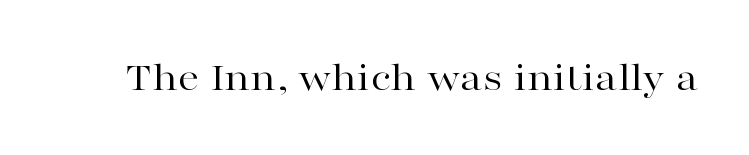
{"serif": "yes", "italic": "no", "bold": "no", "weight": "regular", "width": "wide", "stroke_contrast": "high", "x_height": "medium", "monospaced": "no", "underline": "no", "letter_spacing": "normal", "letter_spacing_em": 0.0, "glyph_px": 43}
